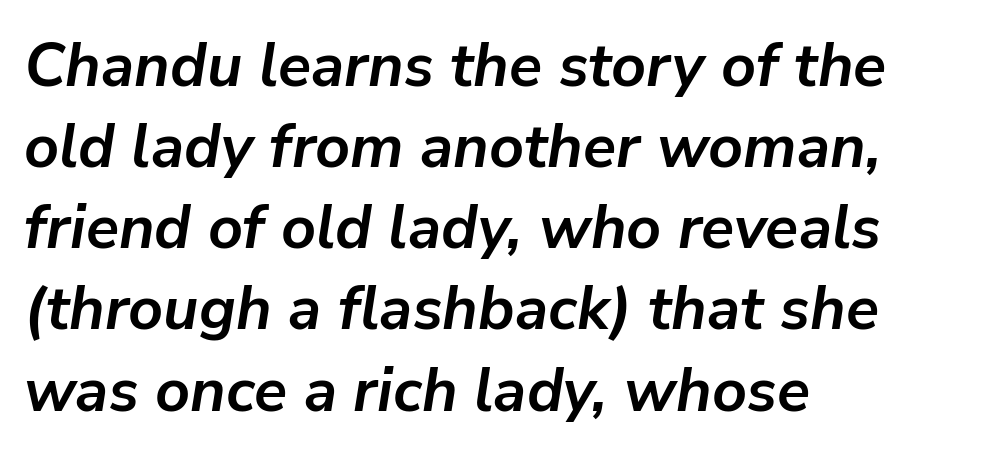
Caption: bold face, heavy strokes. The paragraph has a hard left edge and a soft right edge. Slant detected: the letters are inclined. Character widths vary here, with narrow letters taking less room than wide ones.
